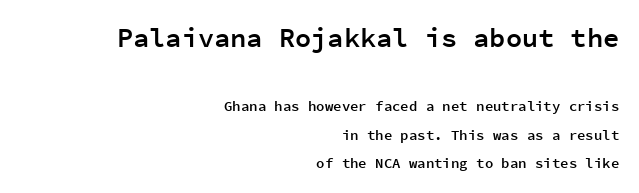
{"italic": "no", "bold": "semi", "underline": "no", "align": "right", "line_spacing": "loose", "line_spacing_ratio": 2.05, "letter_spacing": "normal", "letter_spacing_em": 0.0, "larger_block": "first", "size_ratio": 1.93, "glyph_px": 27}
